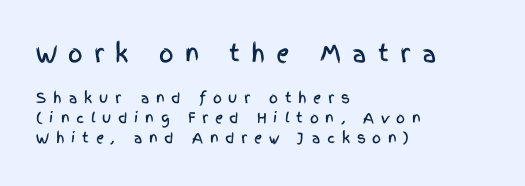
Q: Is the text italic (slanted)? A: No, it is upright.
Q: Is the text underlined? A: No.
Q: How is the paragraph aligned? A: Left-aligned.
Q: Is the spacing between letters normal or unusually wide? A: Unusually wide.
Q: Is the spacing between lines tight, normal or loose? A: Normal.
Q: Which block of text is set in a larger size, the first (top) or the second (bottom)? A: The first (top) one.
